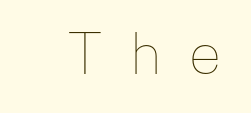
The passage shown is typed in a proportional face where columns would drift. The typesetting does not lean heavy: it is not bold. Beneath every word, the page is bare. Inter-character spacing is expanded well beyond the font's built-in metrics.
